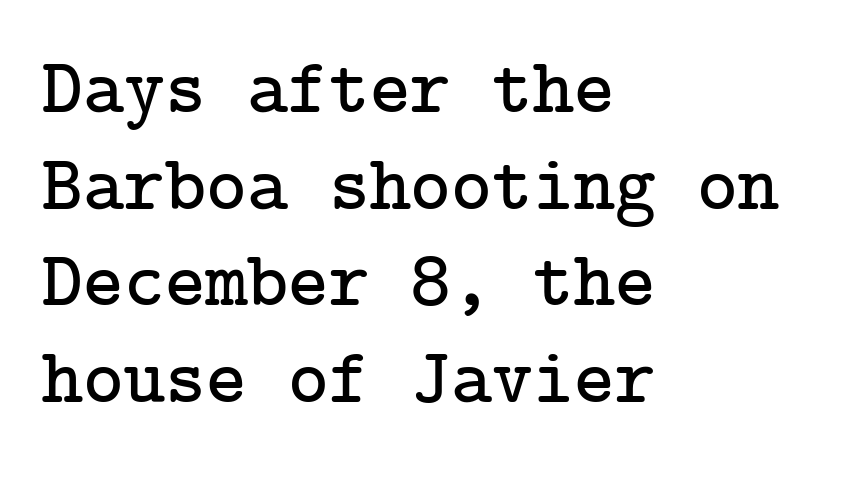
Which margin do the lines hug? The left one — the right edge is uneven. The letters carry serifs — small finishing strokes at the ends of their stems. Characters remain perfectly vertical along every line. Between one letter and the next there's only the usual sliver of space. The foot of each line stays bare and open.
